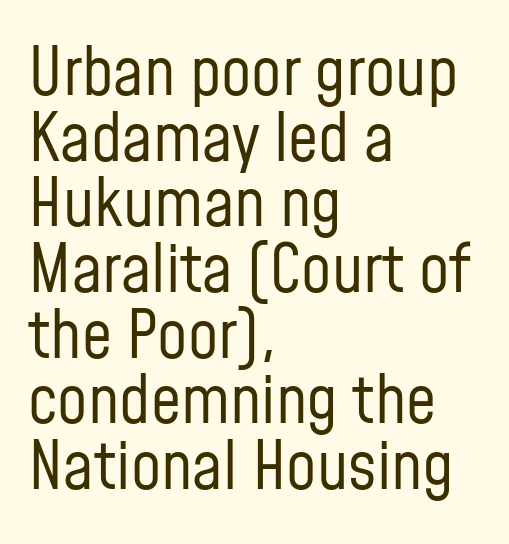
{"serif": "no", "italic": "no", "bold": "no", "weight": "regular", "width": "condensed", "stroke_contrast": "low", "x_height": "medium", "monospaced": "no", "underline": "no", "align": "left", "line_spacing": "tight", "line_spacing_ratio": 0.98, "letter_spacing": "normal", "letter_spacing_em": 0.0, "glyph_px": 67}
